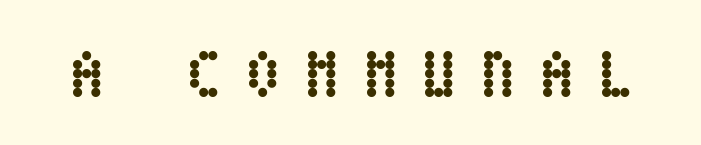
Q: Is the text bold? A: Yes.
Q: Is the text italic (slanted)? A: No, it is upright.
Q: Is the text underlined? A: No.
Q: Is the spacing between letters normal or unusually wide? A: Unusually wide.
Q: Width (condensed, normal, or wide)? A: Condensed.
Q: Stroke contrast? A: Low.
Q: x-height? A: Large.
